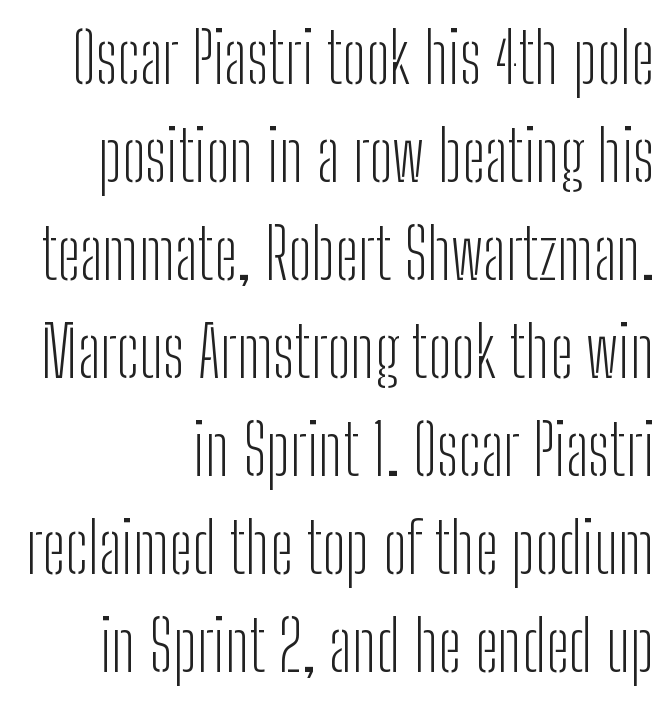
These lines are composed in type without serifs. The rows are spaced the way most documents space them. The horizontal fit of the characters is conventional and even. No chunkiness to these letters — they're not bold.
